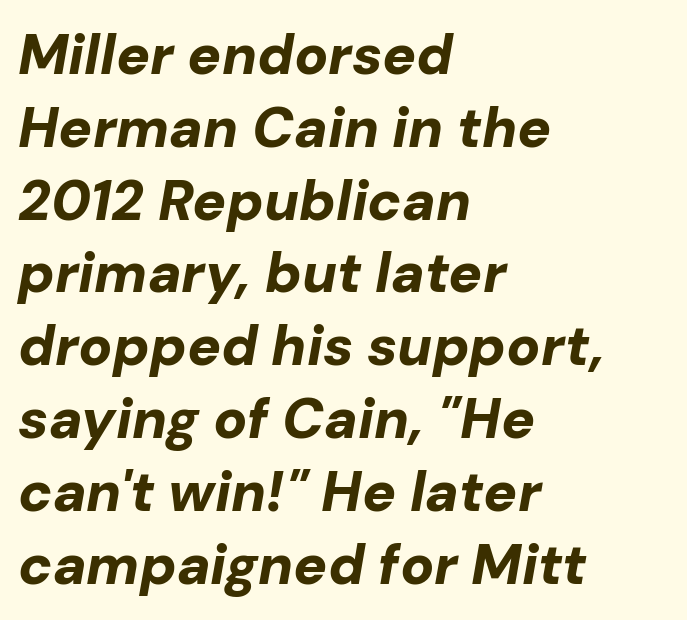
{"italic": "yes", "lean": "right", "slant_degrees": 10, "bold": "yes", "weight": "bold", "width": "normal", "stroke_contrast": "low", "x_height": "medium", "monospaced": "no", "underline": "no", "align": "left", "line_spacing": "normal", "line_spacing_ratio": 1.3, "letter_spacing": "normal", "letter_spacing_em": 0.0, "glyph_px": 56}
